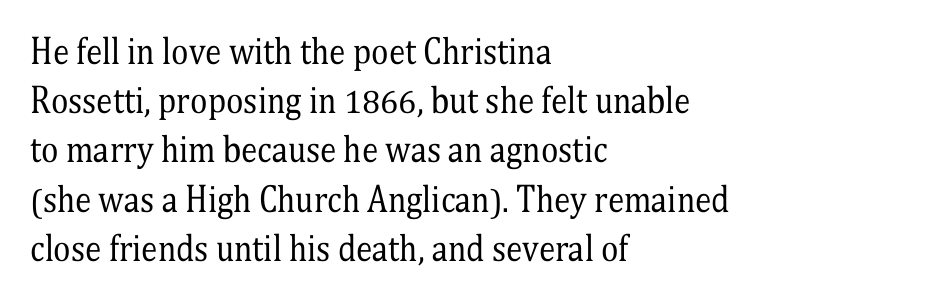
This block has exactly the height ordinary leading produces. This rendering uses left alignment, leaving the right contour irregular. This sample uses plain, unmodified letter spacing. Think standard paragraph weight, or any step lighter than that. Rendered with straight, roman letterforms. Classification — serif.
